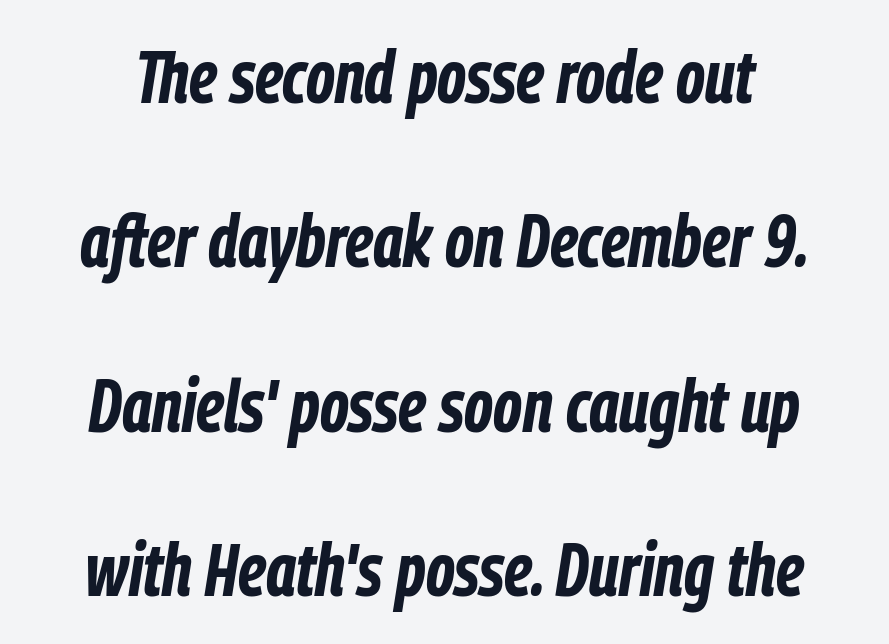
{"italic": "yes", "lean": "right", "slant_degrees": 9, "bold": "yes", "weight": "bold", "width": "condensed", "stroke_contrast": "low", "x_height": "medium", "monospaced": "no", "underline": "no", "line_spacing": "loose", "line_spacing_ratio": 2.22, "letter_spacing": "normal", "letter_spacing_em": 0.0, "glyph_px": 74}
